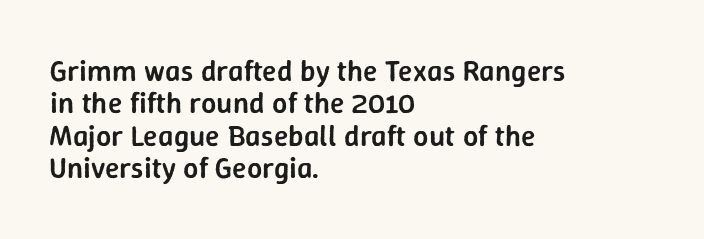
Q: Is the text bold? A: Semi-bold.
Q: Is the text italic (slanted)? A: No, it is upright.
Q: Is the typeface a serif or a sans-serif typeface? A: Sans-serif.
Q: Is the text underlined? A: No.
Q: How is the paragraph aligned? A: Left-aligned.
Q: Is the spacing between letters normal or unusually wide? A: Normal.
Q: Is the spacing between lines tight, normal or loose? A: Tight.
Q: Width (condensed, normal, or wide)? A: Normal.
Q: Stroke contrast? A: Low.
Q: x-height? A: Medium.
Q: Monospaced? A: No.
